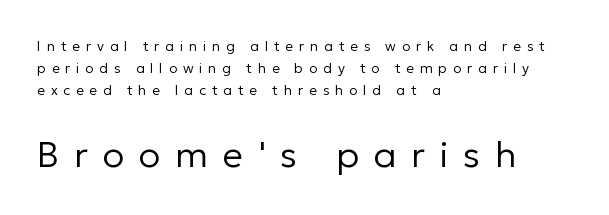
{"serif": "no", "italic": "no", "bold": "no", "weight": "regular", "width": "normal", "stroke_contrast": "low", "x_height": "medium", "monospaced": "no", "underline": "no", "align": "left", "line_spacing": "normal", "line_spacing_ratio": 1.56, "letter_spacing": "wide", "letter_spacing_em": 0.41, "larger_block": "second", "size_ratio": 2.57, "glyph_px": 36}
